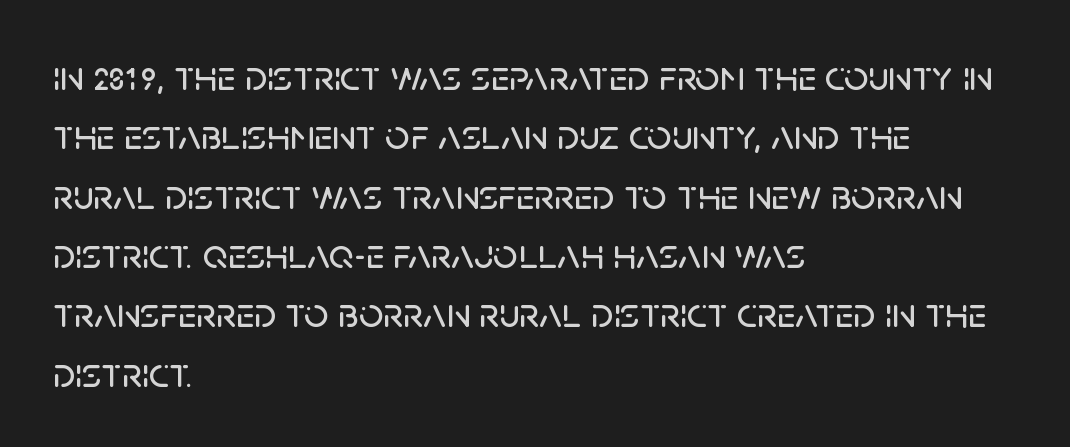
{"serif": "no", "italic": "no", "width": "normal", "stroke_contrast": "low", "x_height": "large", "monospaced": "no", "underline": "no", "align": "left", "line_spacing": "normal", "line_spacing_ratio": 1.38, "letter_spacing": "normal", "letter_spacing_em": 0.0, "glyph_px": 43}
